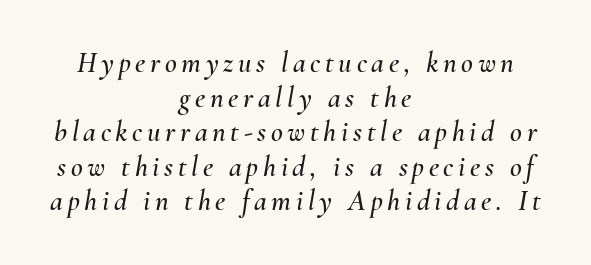
The image shows 29 px text type, italic (leaning right); set centered, line spacing 1.19x, not underlined; medium stroke contrast and a small x-height.
